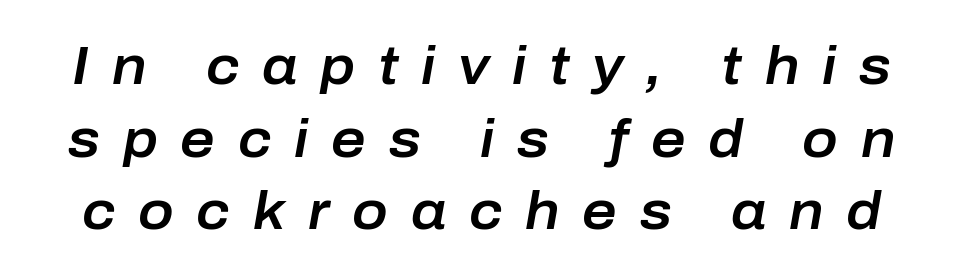
The passage shown is typed in a proportional face where columns would drift. Spacing between characters has been opened up far beyond the box default. Regular leading. The space beneath each line is pristine and unruled. Style check: oblique.
